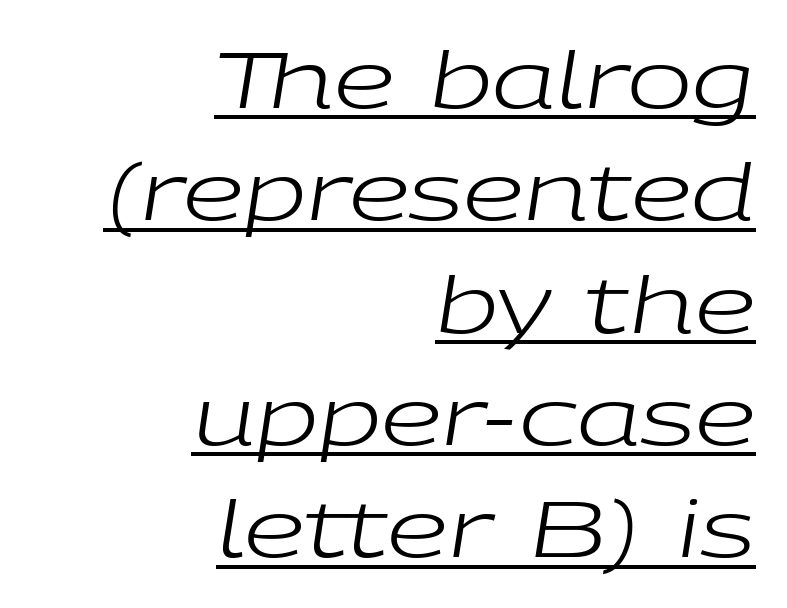
You could not count columns in this text — the font is proportionally spaced. The letters sit at their default tracking, neither squeezed nor spread. Notice how the stems are inclined rather than vertical — that's the hallmark of italics. Caption: face not bold, strokes unweighted. This sample carries an underscore along the baseline area. Baseline-to-baseline distance is the conventional proportion of letter height.
